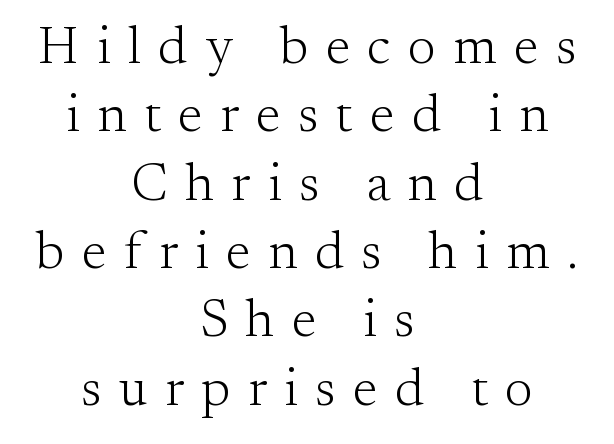
Regarding serifs, this sample has them. In CSS terms this would be text-align: center. Notice how descenders clear the ascenders below comfortably — that's standard leading. A light-to-regular cut is what we see here.
